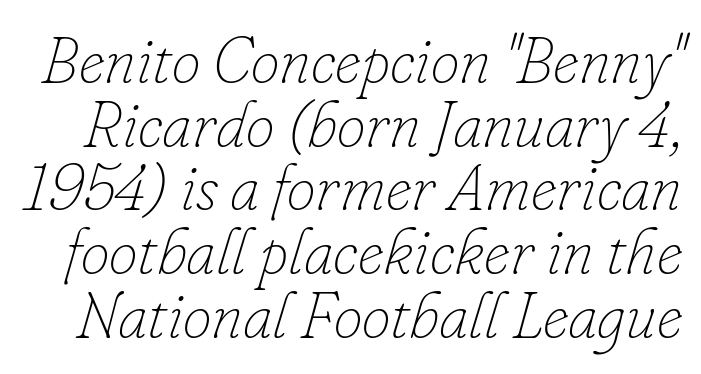
{"italic": "yes", "lean": "right", "slant_degrees": 16, "bold": "no", "weight": "thin", "width": "normal", "stroke_contrast": "low", "x_height": "small", "monospaced": "no", "underline": "no", "line_spacing": "tight", "line_spacing_ratio": 0.98, "letter_spacing": "normal", "letter_spacing_em": 0.0, "glyph_px": 65}
